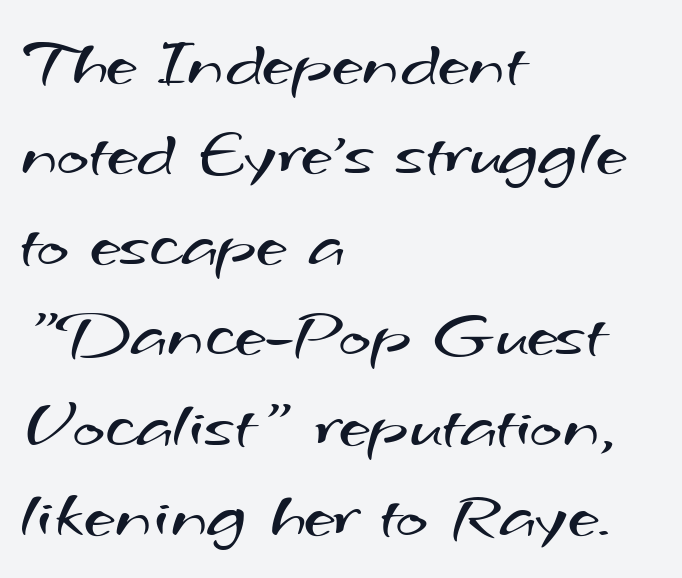
The image shows 69 px regular-weight, wide sans-serif type; set left-aligned, normal line spacing (1.31x), normal letter spacing, not underlined; medium stroke contrast and a small x-height.
